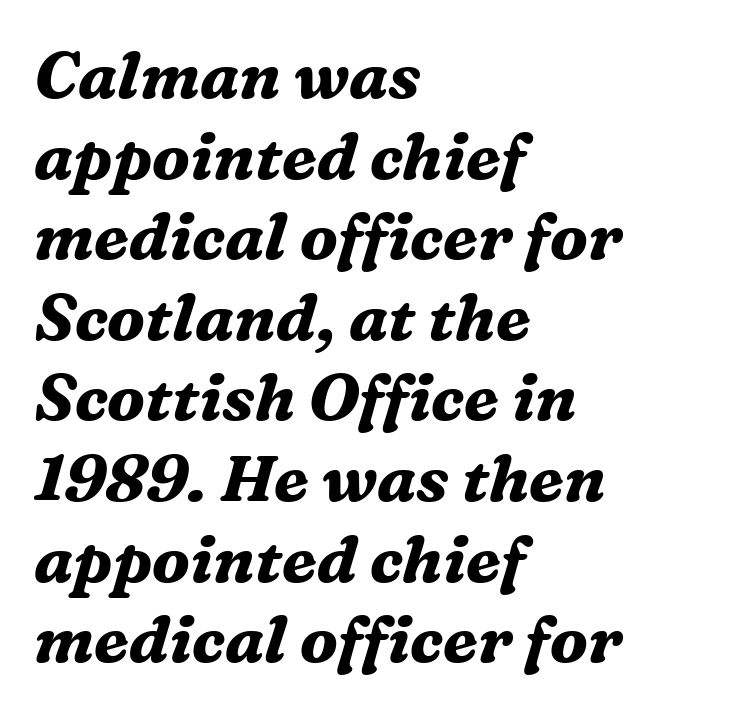
The letters advance in unequal steps, a hallmark of proportional type. A student would call this left alignment; a typographer would say flush left, rag right. Would a proofreader flag this as italicized? Yes. Glyph-to-glyph distance matches everyday printed text.
